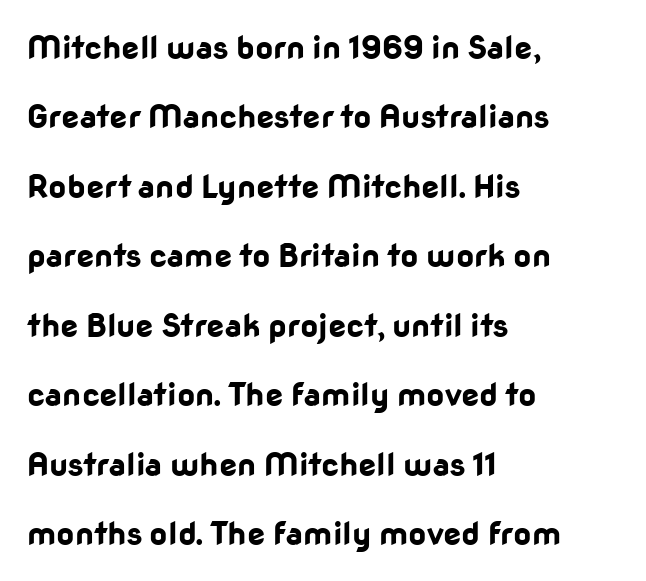
{"serif": "no", "italic": "no", "bold": "yes", "weight": "bold", "width": "normal", "stroke_contrast": "low", "x_height": "medium", "monospaced": "no", "underline": "no", "align": "left", "line_spacing": "loose", "line_spacing_ratio": 2.17, "letter_spacing": "normal", "letter_spacing_em": 0.0, "glyph_px": 32}
